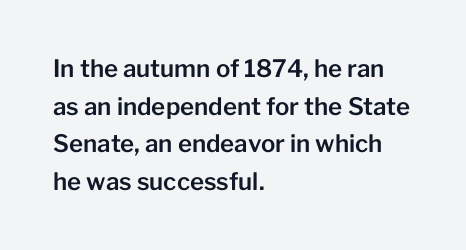
{"italic": "no", "underline": "no", "align": "left", "line_spacing": "normal", "line_spacing_ratio": 1.57, "letter_spacing": "normal", "letter_spacing_em": 0.0, "glyph_px": 24}
